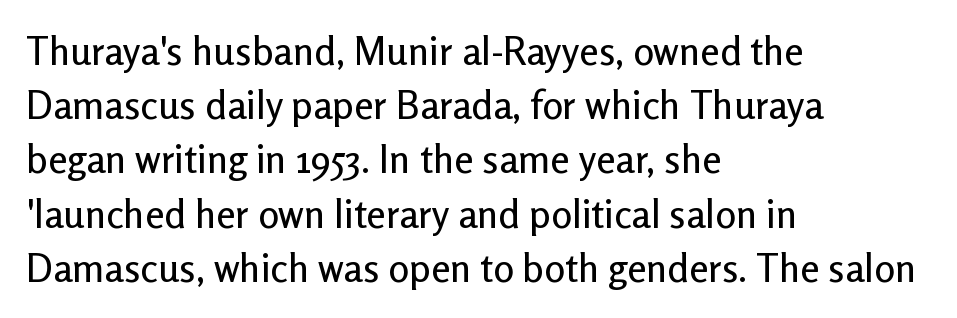
The image shows 39 px sans-serif type, upright; set left-aligned, normal line spacing (1.39x), normal letter spacing, not underlined; low stroke contrast and a medium x-height.
